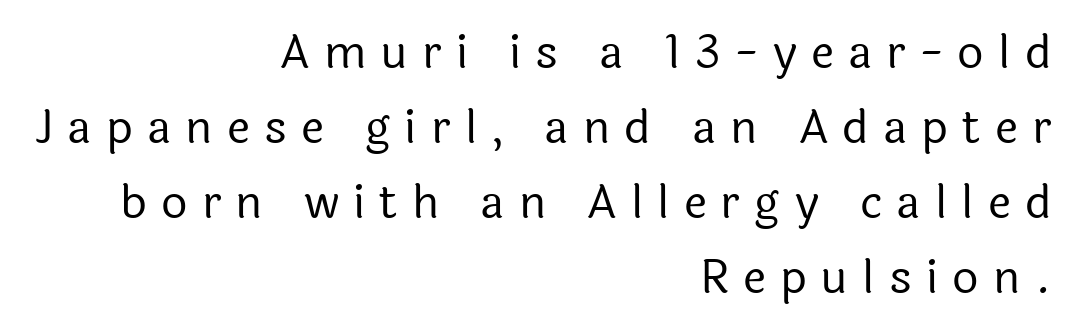
Q: Is the text bold? A: No.
Q: Is the text italic (slanted)? A: No, it is upright.
Q: Is the typeface a serif or a sans-serif typeface? A: Sans-serif.
Q: Is the text underlined? A: No.
Q: How is the paragraph aligned? A: Right-aligned.
Q: Is the spacing between letters normal or unusually wide? A: Unusually wide.
Q: Is the spacing between lines tight, normal or loose? A: Normal.
Q: Width (condensed, normal, or wide)? A: Normal.
Q: x-height? A: Medium.
Q: Monospaced? A: No.
